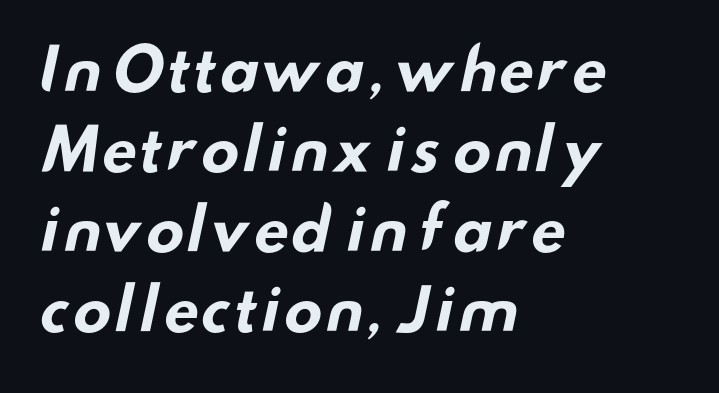
{"serif": "no", "bold": "yes", "weight": "bold", "width": "wide", "stroke_contrast": "low", "x_height": "small", "monospaced": "no", "underline": "no", "align": "left", "line_spacing": "normal", "line_spacing_ratio": 1.38, "letter_spacing": "normal", "letter_spacing_em": 0.0, "glyph_px": 58}
